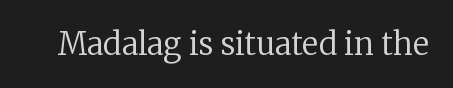
{"serif": "yes", "italic": "no", "bold": "no", "weight": "regular", "width": "normal", "stroke_contrast": "low", "x_height": "medium", "monospaced": "no", "underline": "no", "letter_spacing": "normal", "letter_spacing_em": 0.0, "glyph_px": 31}
